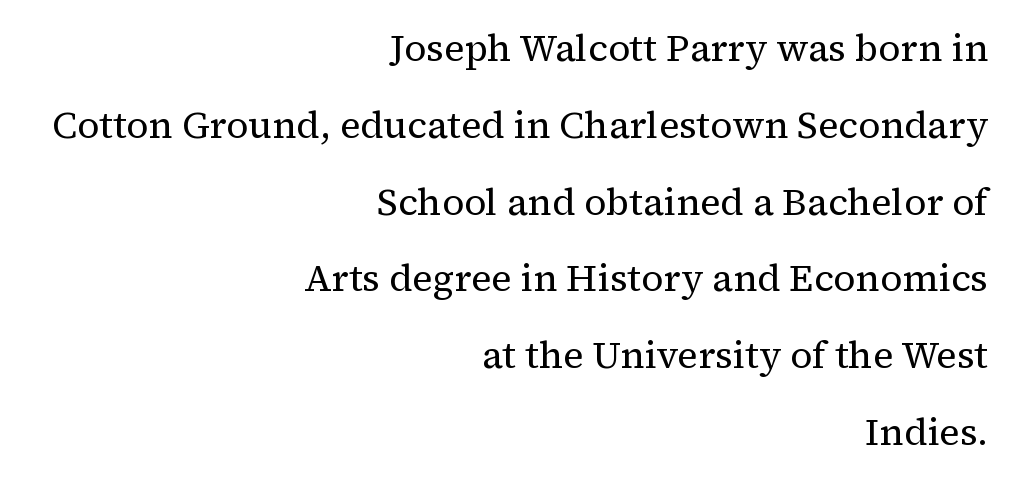
Descenders are the only things crossing below the line. The typesetter chose a ragged-left arrangement here. There is no visible air inserted between adjacent glyphs. Yep, those are serifs on the letters.
